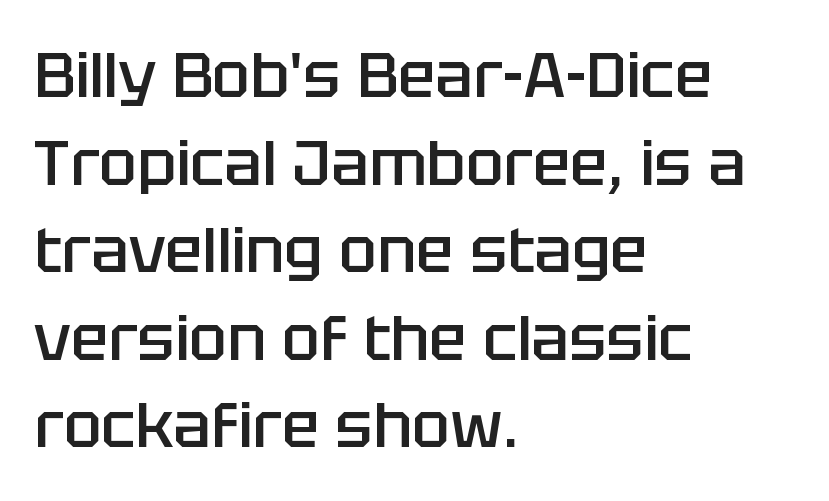
{"serif": "no", "italic": "no", "bold": "semi", "weight": "semibold", "width": "normal", "stroke_contrast": "low", "x_height": "large", "monospaced": "no", "underline": "no", "align": "left", "line_spacing": "normal", "line_spacing_ratio": 1.39, "letter_spacing": "normal", "letter_spacing_em": 0.0, "glyph_px": 63}
